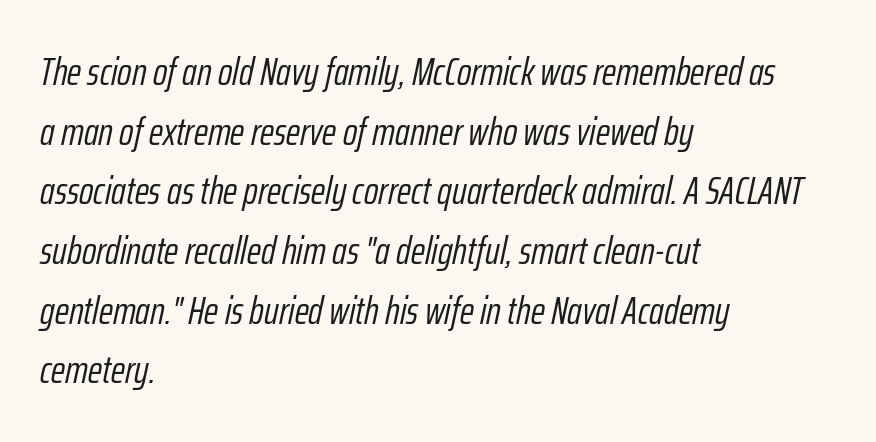
Q: Is the text bold? A: No.
Q: Is the text italic (slanted)? A: Yes, it leans right by about 12 degrees.
Q: Is the text underlined? A: No.
Q: How is the paragraph aligned? A: Left-aligned.
Q: Is the spacing between letters normal or unusually wide? A: Normal.
Q: Is the spacing between lines tight, normal or loose? A: Normal.
Q: Width (condensed, normal, or wide)? A: Condensed.
Q: Stroke contrast? A: Low.
Q: x-height? A: Medium.
Q: Monospaced? A: No.
